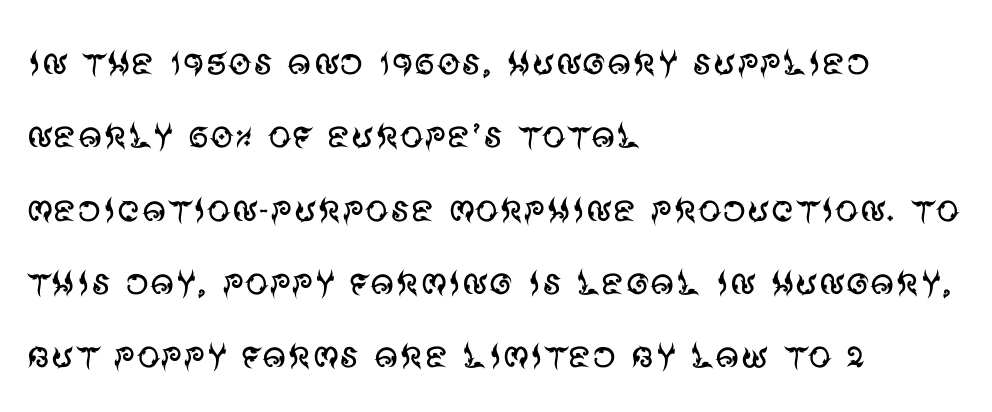
Q: Is the text bold? A: No.
Q: Is the text italic (slanted)? A: No, it is upright.
Q: Is the typeface a serif or a sans-serif typeface? A: Sans-serif.
Q: Is the text underlined? A: No.
Q: How is the paragraph aligned? A: Left-aligned.
Q: Is the spacing between letters normal or unusually wide? A: Normal.
Q: Is the spacing between lines tight, normal or loose? A: Normal.
Q: Width (condensed, normal, or wide)? A: Normal.
Q: Stroke contrast? A: Medium.
Q: x-height? A: Large.
Q: Monospaced? A: No.
